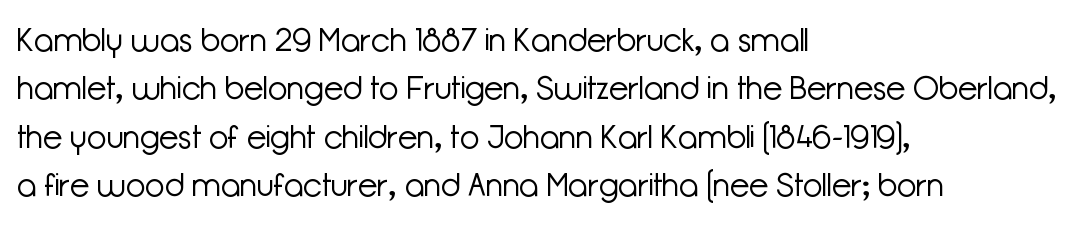
The image shows 32 px light sans-serif type, upright; set left-aligned, normal line spacing (1.51x), normal letter spacing, not underlined; low stroke contrast and a medium x-height.
